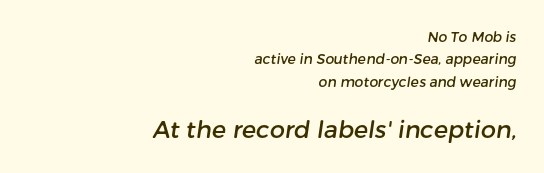
{"underline": "no", "align": "right", "line_spacing": "normal", "line_spacing_ratio": 1.59, "letter_spacing": "normal", "letter_spacing_em": 0.0, "larger_block": "second", "size_ratio": 1.71, "glyph_px": 24}
